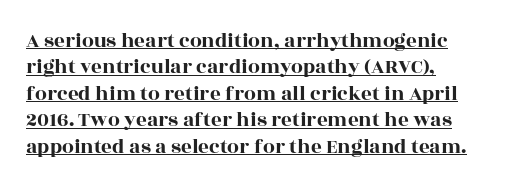
{"italic": "no", "underline": "yes", "align": "left", "line_spacing": "normal", "line_spacing_ratio": 1.26, "letter_spacing": "normal", "letter_spacing_em": 0.0, "glyph_px": 21}
